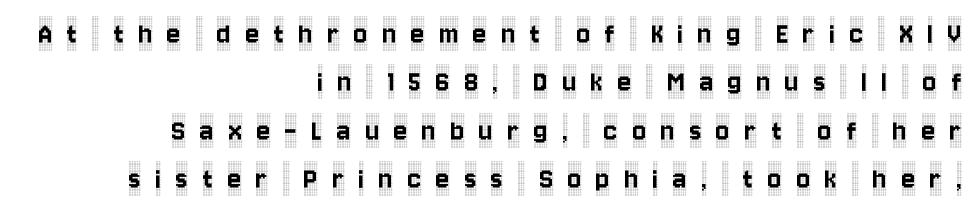
Q: Is the text italic (slanted)? A: No, it is upright.
Q: Is the typeface a serif or a sans-serif typeface? A: Serif.
Q: Is the text underlined? A: No.
Q: How is the paragraph aligned? A: Right-aligned.
Q: Is the spacing between letters normal or unusually wide? A: Unusually wide.
Q: Is the spacing between lines tight, normal or loose? A: Normal.
Q: Width (condensed, normal, or wide)? A: Condensed.
Q: x-height? A: Large.
Q: Monospaced? A: No.
